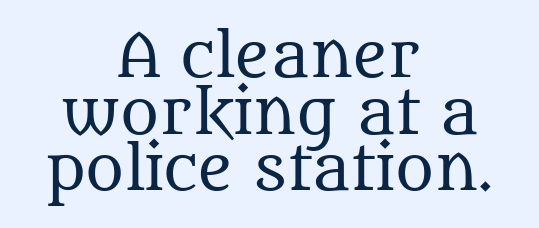
Between one letter and the next there's only the usual sliver of space. The font's upright variant was chosen for this text. Looks like regular typesetting: each glyph gets only the width it needs. The characters are drawn with everyday or finer stroke widths.
